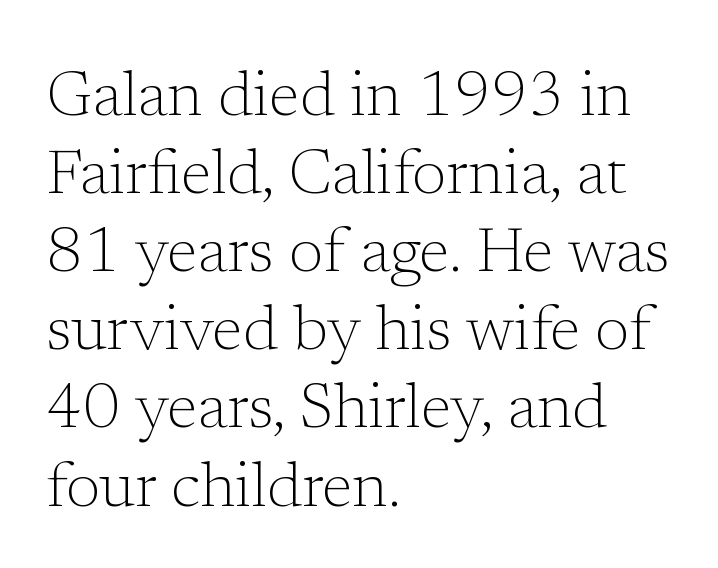
The image shows 63 px light serif type, upright; set left-aligned, line spacing 1.24x, normal letter spacing, not underlined; low stroke contrast and a medium x-height.
